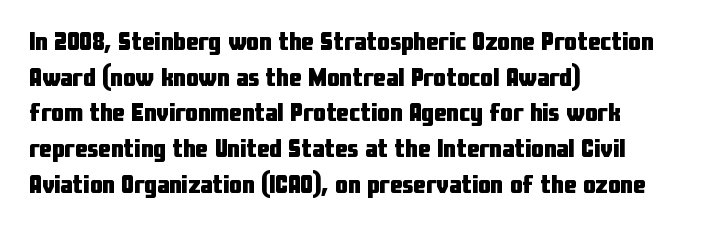
The image shows 25 px bold type, upright; set left-aligned, normal line spacing (1.43x), normal letter spacing, not underlined.
